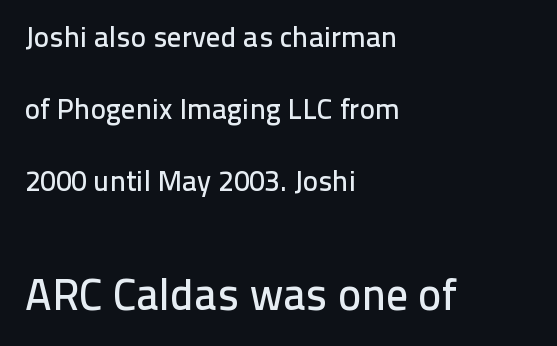
Q: Is the text italic (slanted)? A: No, it is upright.
Q: Is the typeface a serif or a sans-serif typeface? A: Sans-serif.
Q: Is the text underlined? A: No.
Q: How is the paragraph aligned? A: Left-aligned.
Q: Is the spacing between letters normal or unusually wide? A: Normal.
Q: Is the spacing between lines tight, normal or loose? A: Loose.
Q: Which block of text is set in a larger size, the first (top) or the second (bottom)? A: The second (bottom) one.
Q: Width (condensed, normal, or wide)? A: Normal.
Q: Stroke contrast? A: Low.
Q: x-height? A: Medium.
Q: Monospaced? A: No.
